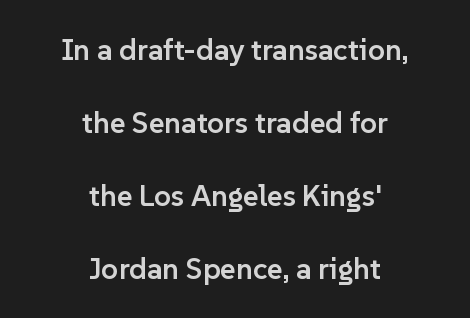
Notice how the passage keeps no hard edge, just a central spine. Stroke terminals: plain, sans-serif. The lines are spread far apart with generous leading. Here the glyphs are tracked normally, forming tight word shapes. Varying glyph widths throughout — classic text-font behaviour. Is the type bold? Partly — it's a semibold, heavier than regular but not fully bold.
